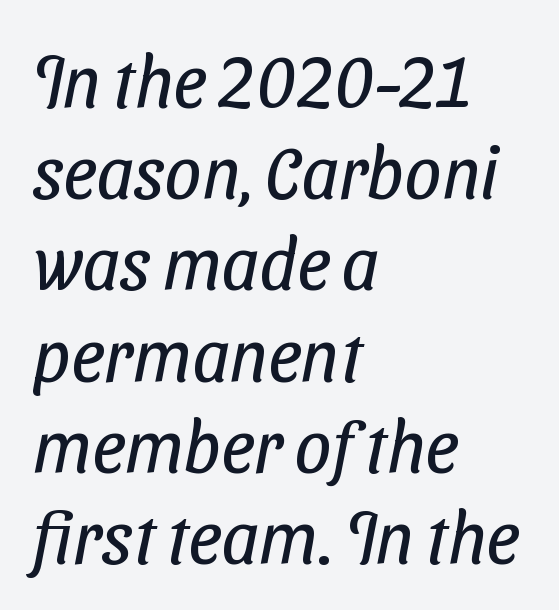
A sans-serif font was chosen for this passage. This rendering features lettering with no underline. What stands out about the letter spacing? Nothing — it is the standard amount. The weight would be labelled regular, book, light, or lighter still.
